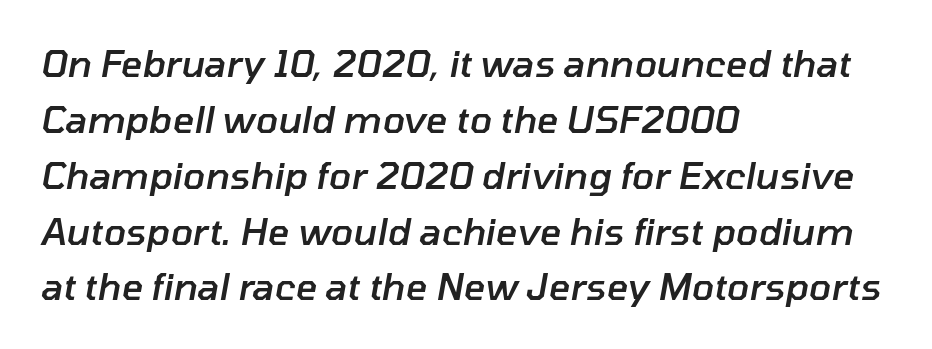
Q: Is the text bold? A: Semi-bold.
Q: Is the text italic (slanted)? A: Yes, it leans right by about 10 degrees.
Q: Is the text underlined? A: No.
Q: How is the paragraph aligned? A: Left-aligned.
Q: Is the spacing between letters normal or unusually wide? A: Normal.
Q: Is the spacing between lines tight, normal or loose? A: Normal.
Q: Width (condensed, normal, or wide)? A: Normal.
Q: Stroke contrast? A: Low.
Q: x-height? A: Medium.
Q: Monospaced? A: No.
